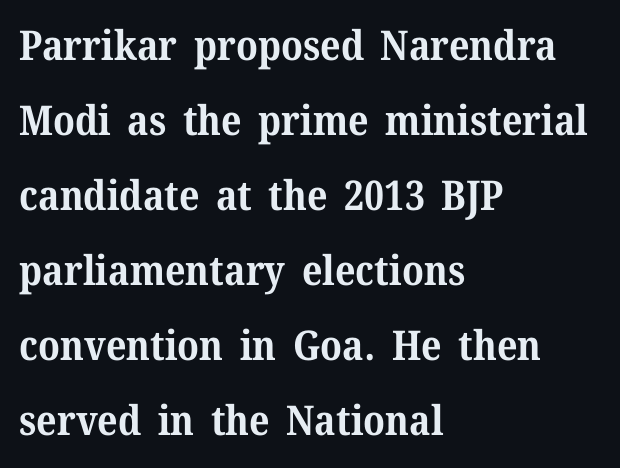
Q: Is the text bold? A: Yes.
Q: Is the text italic (slanted)? A: No, it is upright.
Q: Is the typeface a serif or a sans-serif typeface? A: Serif.
Q: Is the text underlined? A: No.
Q: How is the paragraph aligned? A: Left-aligned.
Q: Is the spacing between letters normal or unusually wide? A: Normal.
Q: Width (condensed, normal, or wide)? A: Normal.
Q: Stroke contrast? A: Medium.
Q: x-height? A: Medium.
Q: Monospaced? A: No.
